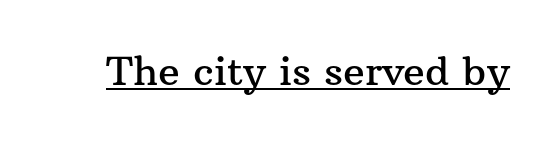
{"serif": "yes", "italic": "no", "width": "normal", "stroke_contrast": "medium", "x_height": "medium", "monospaced": "no", "underline": "yes", "letter_spacing": "normal", "letter_spacing_em": 0.0, "glyph_px": 40}
